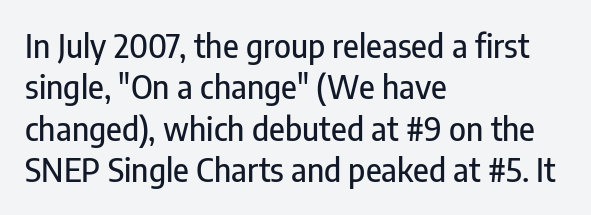
Q: Is the text italic (slanted)? A: No, it is upright.
Q: Is the typeface a serif or a sans-serif typeface? A: Sans-serif.
Q: Is the text underlined? A: No.
Q: How is the paragraph aligned? A: Left-aligned.
Q: Is the spacing between letters normal or unusually wide? A: Normal.
Q: Is the spacing between lines tight, normal or loose? A: Normal.
Q: Width (condensed, normal, or wide)? A: Condensed.
Q: Stroke contrast? A: Low.
Q: x-height? A: Medium.
Q: Monospaced? A: No.
